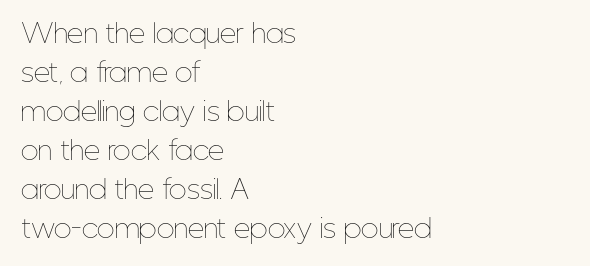
The image shows 26 px text type, upright; set left-aligned, normal line spacing (1.5x), normal letter spacing, not underlined.
